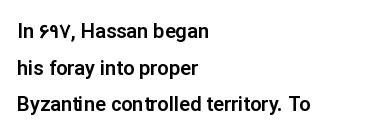
Default kerning and tracking; the words read as compact shapes. The glyphs are unaccompanied by any horizontal stroke below them. The letters stand straight up with perfectly vertical stems. A classic flush-left, rag-right setting is used for this passage.
